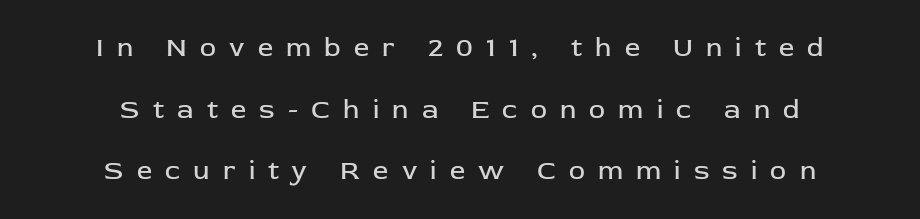
Visually the block forms a symmetrical silhouette, jagged on both flanks. The type sits square on the baseline with zero lean. The tracking jumps out immediately: characters are airy and widely separated. Type without underlining. Honestly, the rows look like they've been pulled way apart.
